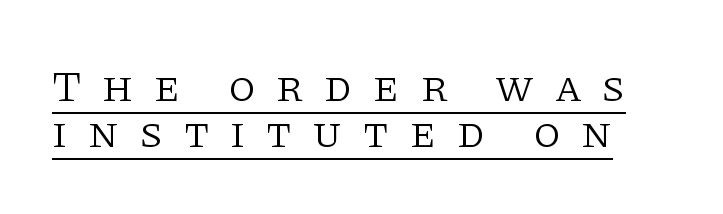
{"serif": "yes", "italic": "no", "bold": "no", "weight": "light", "width": "normal", "stroke_contrast": "low", "x_height": "large", "monospaced": "no", "underline": "yes", "line_spacing": "tight", "line_spacing_ratio": 1.05, "letter_spacing": "wide", "letter_spacing_em": 0.46, "glyph_px": 44}
